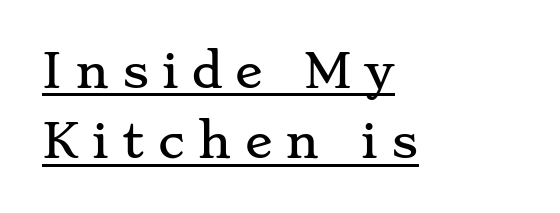
The image shows 46 px wide serif type, upright; set left-aligned, normal line spacing (1.53x), unusually wide letter spacing (+0.28 em), underlined; low stroke contrast and a small x-height.
